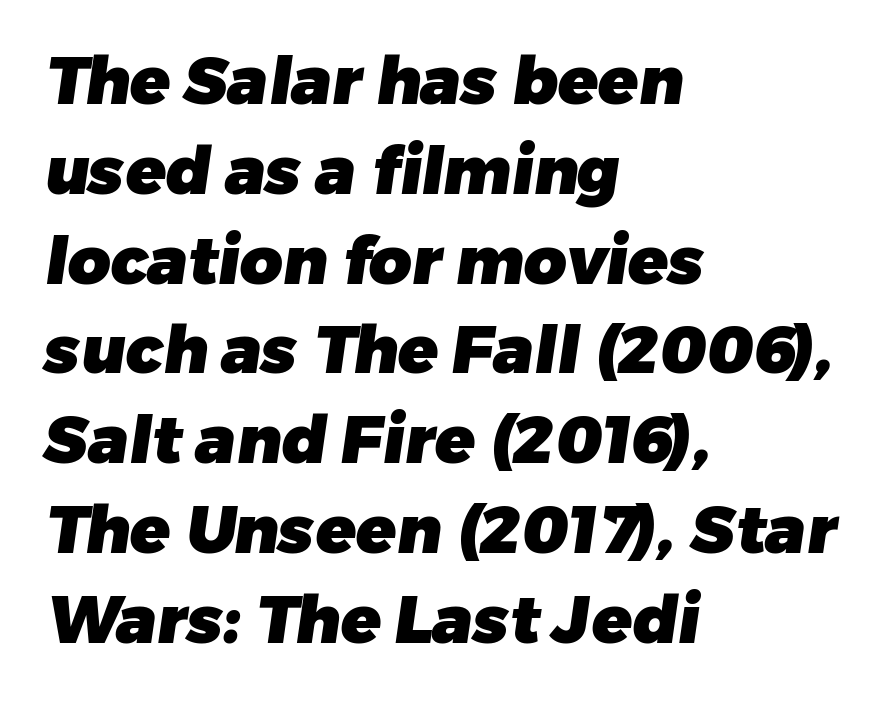
These lines are rendered in a variable-pitch font. A typesetter would call this zero additional tracking. Has an underline been added? It has not. The letters carry no serifs — their stems end cleanly without finishing strokes. The glyphs have the mass of a bold cut. Baseline-to-baseline distance is the conventional proportion of letter height.
